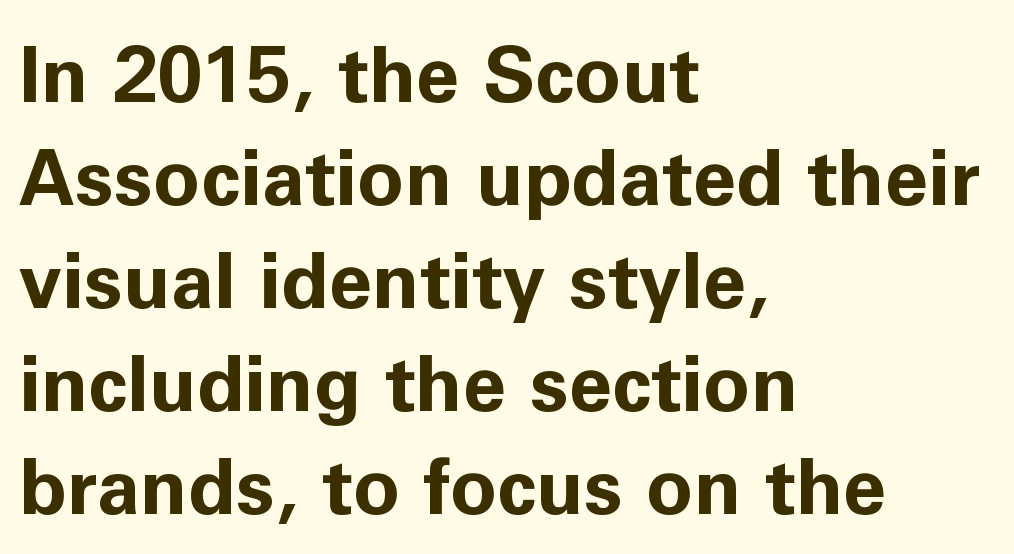
Does the lettering tilt? It doesn't — this is upright. This rendering leaves character spacing at its baseline value. Font category for this specimen: sans-serif. Visually the block forms a straight wall on the left and a jagged coastline on the right.
